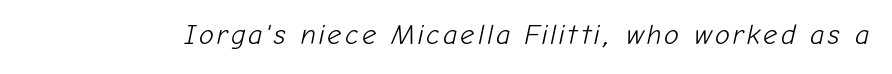
{"italic": "yes", "lean": "right", "slant_degrees": 12, "bold": "no", "weight": "light", "width": "normal", "stroke_contrast": "low", "x_height": "medium", "monospaced": "no", "underline": "no", "glyph_px": 28}
